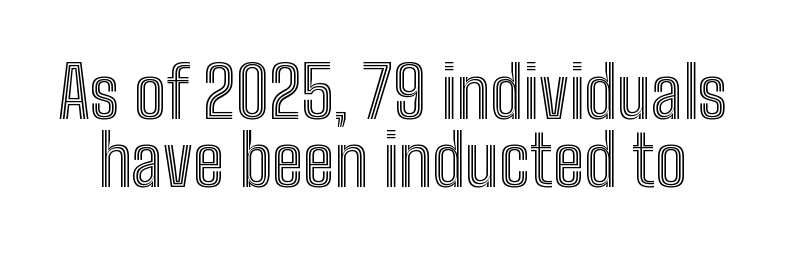
One glance says dense: line gaps are narrower than usual. Every character sits straight up, as roman type does. Nobody drew a line under any word here. Each word holds together tightly as a unit, with standard inter-letter gaps.
